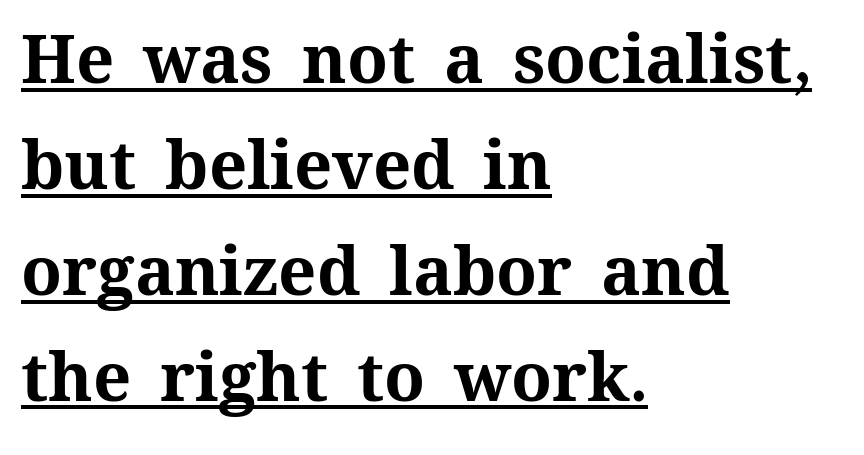
Q: Is the text bold? A: Yes.
Q: Is the text italic (slanted)? A: No, it is upright.
Q: Is the text underlined? A: Yes.
Q: How is the paragraph aligned? A: Left-aligned.
Q: Is the spacing between letters normal or unusually wide? A: Normal.
Q: Is the spacing between lines tight, normal or loose? A: Normal.
Q: Width (condensed, normal, or wide)? A: Normal.
Q: Stroke contrast? A: Medium.
Q: x-height? A: Medium.
Q: Monospaced? A: No.
